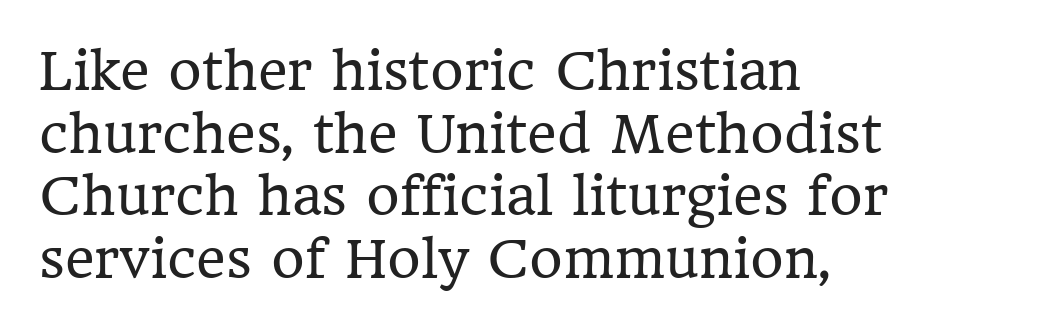
Think of a printed novel: that variable character pitch is what you see here. Are there feet on the stems? There are — it's a serif. Is the type heavy? It reads as light-to-regular instead. Italic: no, the glyphs are upright roman. The text block is weighted toward the left margin, trailing off unevenly rightward. Nothing unusual about the tracking: characters are spaced as the font intends.
